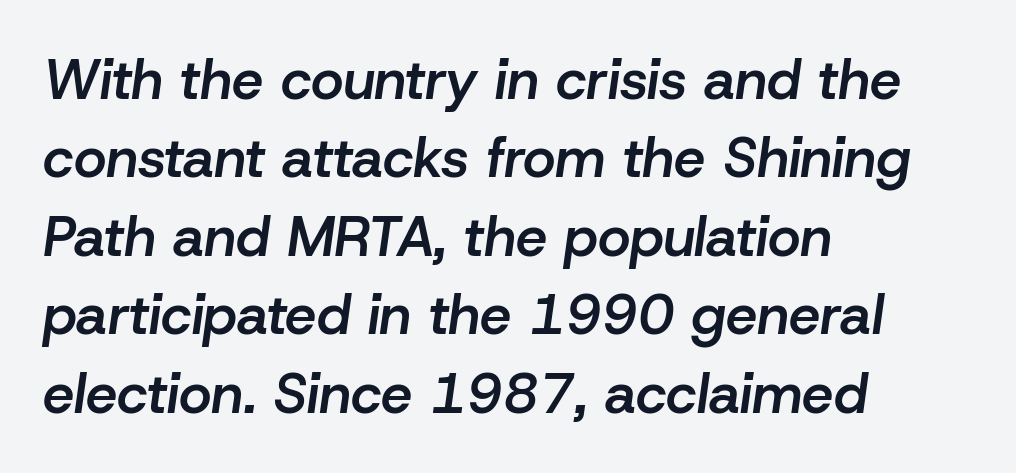
The image shows 56 px semibold type, italic (leaning right); set left-aligned, normal line spacing (1.4x), normal letter spacing, not underlined; low stroke contrast and a medium x-height.
